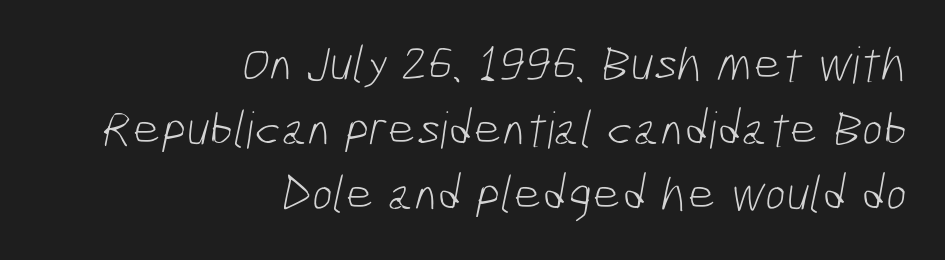
The image shows 50 px light, condensed sans-serif type; set right-aligned, normal line spacing (1.3x), normal letter spacing, not underlined; low stroke contrast and a medium x-height.
